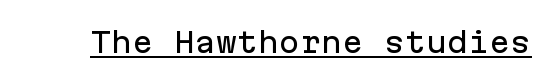
{"serif": "no", "italic": "no", "width": "normal", "stroke_contrast": "low", "x_height": "medium", "monospaced": "yes", "underline": "yes", "letter_spacing": "normal", "letter_spacing_em": 0.0, "glyph_px": 28}
